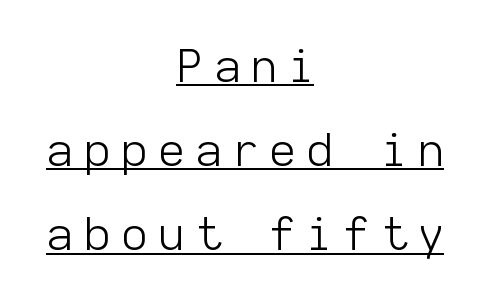
These lines are composed in type without serifs. Every character here occupies the same horizontal width, giving the sample a typewriter-like rhythm. The lines in this sample share a center point and differ in where they start and stop. Vertical strokes here are truly vertical.
